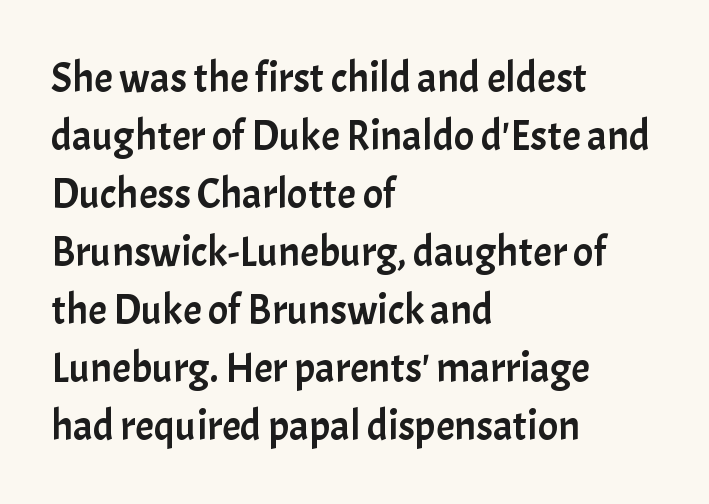
The image shows 42 px sans-serif type, upright; set left-aligned, normal line spacing (1.38x), normal letter spacing, not underlined; low stroke contrast and a medium x-height.
